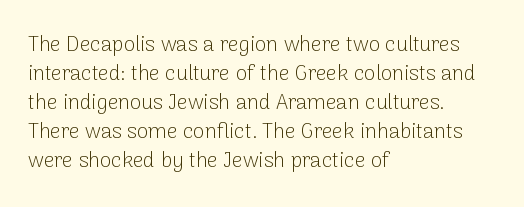
{"italic": "no", "bold": "no", "underline": "no", "align": "left", "line_spacing": "normal", "line_spacing_ratio": 1.38, "letter_spacing": "normal", "letter_spacing_em": 0.0, "glyph_px": 21}
